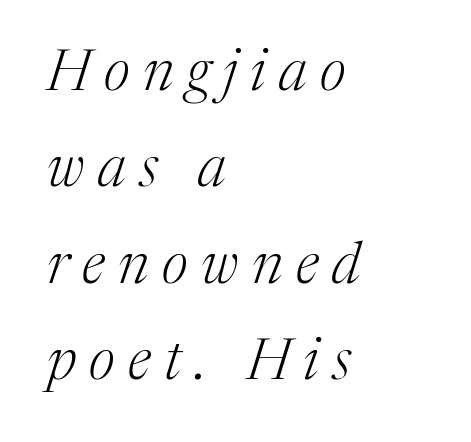
Q: Is the text bold? A: No.
Q: Is the text italic (slanted)? A: Yes, it leans right by about 17 degrees.
Q: Is the typeface a serif or a sans-serif typeface? A: Serif.
Q: Is the text underlined? A: No.
Q: How is the paragraph aligned? A: Left-aligned.
Q: Is the spacing between letters normal or unusually wide? A: Unusually wide.
Q: Is the spacing between lines tight, normal or loose? A: Normal.
Q: Width (condensed, normal, or wide)? A: Normal.
Q: Stroke contrast? A: Medium.
Q: x-height? A: Medium.
Q: Monospaced? A: No.
